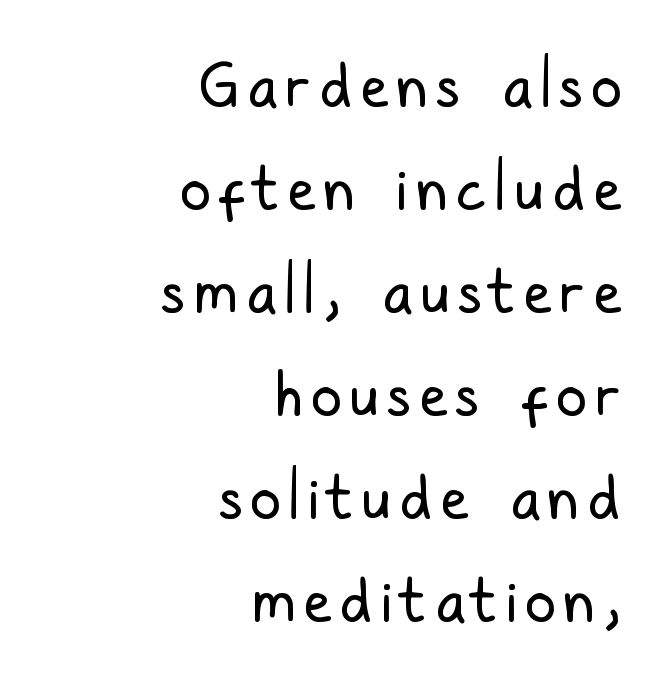
The image shows 62 px regular-weight, condensed sans-serif type, upright; set right-aligned, normal line spacing (1.66x), not underlined; low stroke contrast and a medium x-height.
